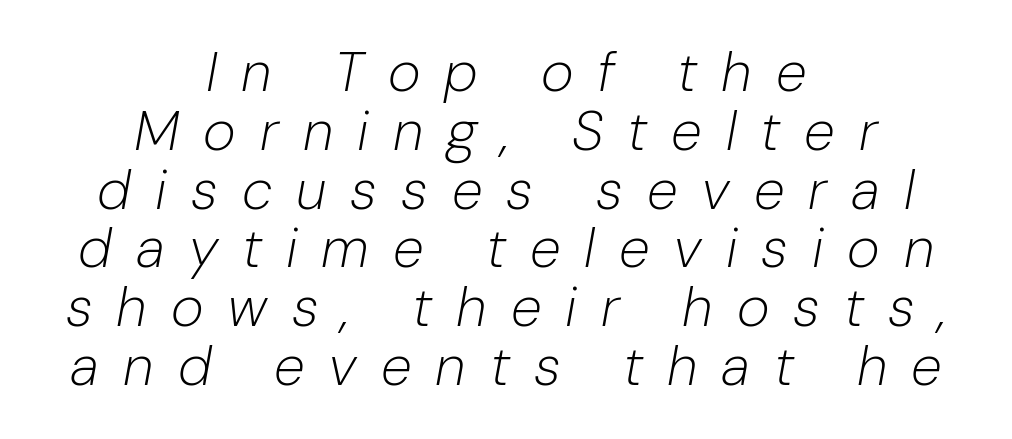
The image shows 56 px light type, italic (leaning right); set centered, tight line spacing (1.05x), unusually wide letter spacing (+0.43 em), not underlined; low stroke contrast and a medium x-height.
